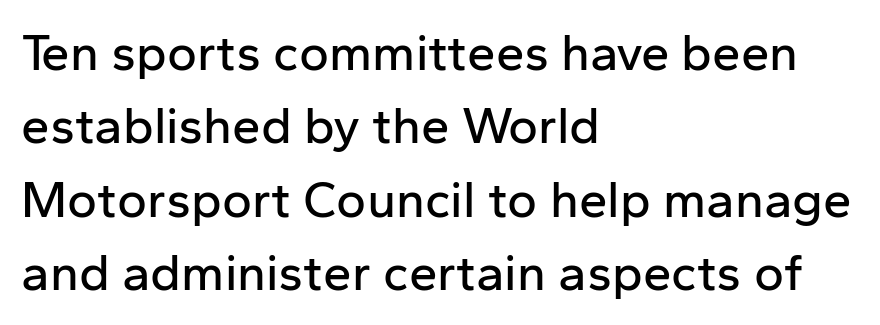
The image shows 51 px sans-serif type, upright; set left-aligned, normal line spacing (1.44x), normal letter spacing, not underlined; low stroke contrast and a medium x-height.
